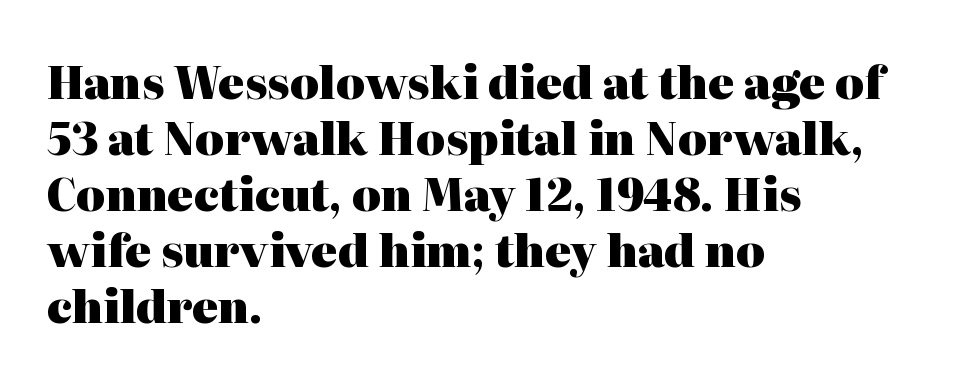
The image shows 44 px heavy serif type, upright; set left-aligned, normal line spacing (1.27x), normal letter spacing, not underlined; high stroke contrast and a medium x-height.
